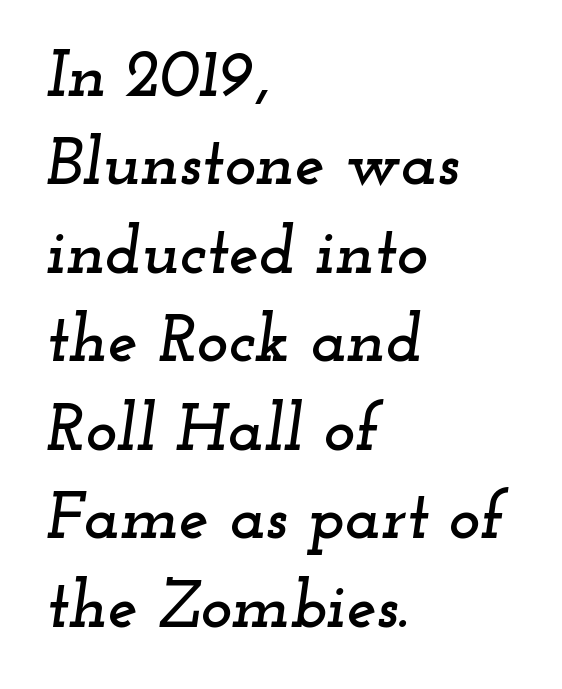
The image shows 67 px wide serif type, italic (leaning right); set left-aligned, normal line spacing (1.32x), normal letter spacing, not underlined; low stroke contrast and a small x-height.
